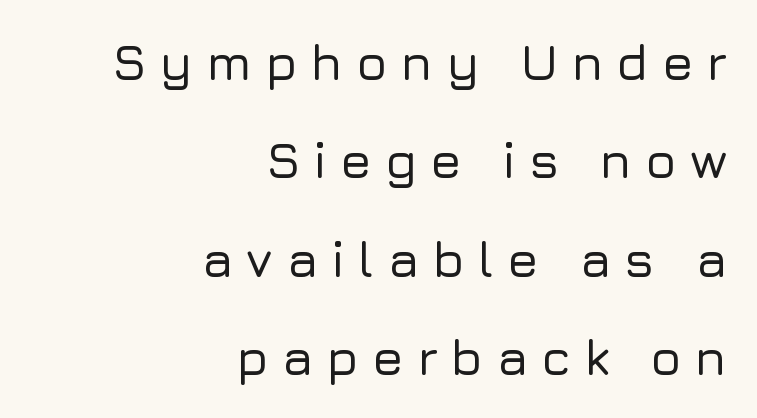
{"serif": "no", "italic": "no", "width": "normal", "stroke_contrast": "low", "x_height": "medium", "monospaced": "no", "underline": "no", "align": "right", "line_spacing": "loose", "line_spacing_ratio": 1.93, "letter_spacing": "wide", "letter_spacing_em": 0.25, "glyph_px": 51}
